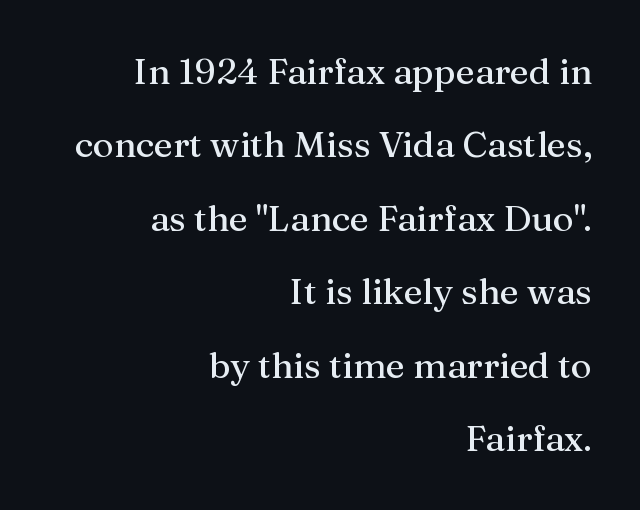
The typesetter chose a ragged-left arrangement here. The passage shown has conventional tracking throughout. Old-style or modern, the face here clearly has serifs. Posture: straight, roman, zero tilt. Just letters on the line, the space beneath them empty.
